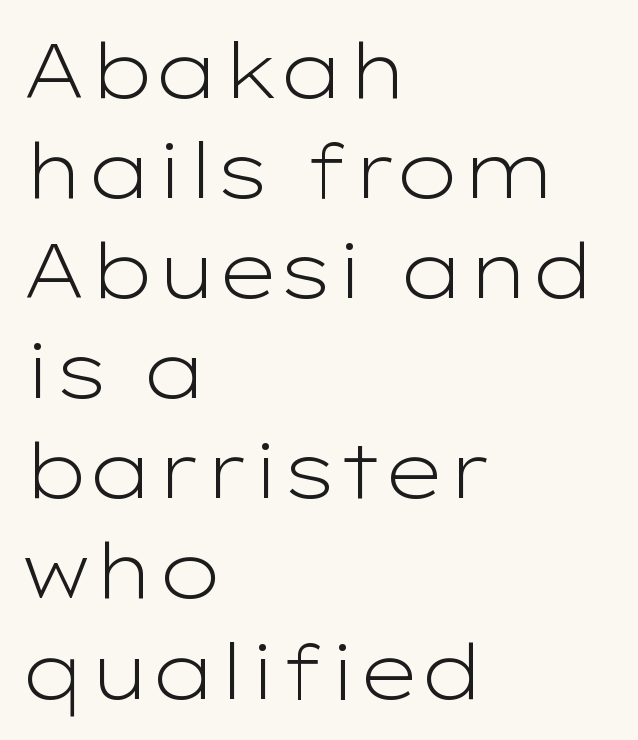
Is the stroke heavy? The answer is a plain regular-or-lighter. The compositor pushed each line to the left boundary. The face used here is proportionally spaced, like ordinary book or web type. Baseline-to-baseline distance is the conventional proportion of letter height. Are there feet on the stems? There aren't — it's a sans. Italic: no, the glyphs are upright roman.
